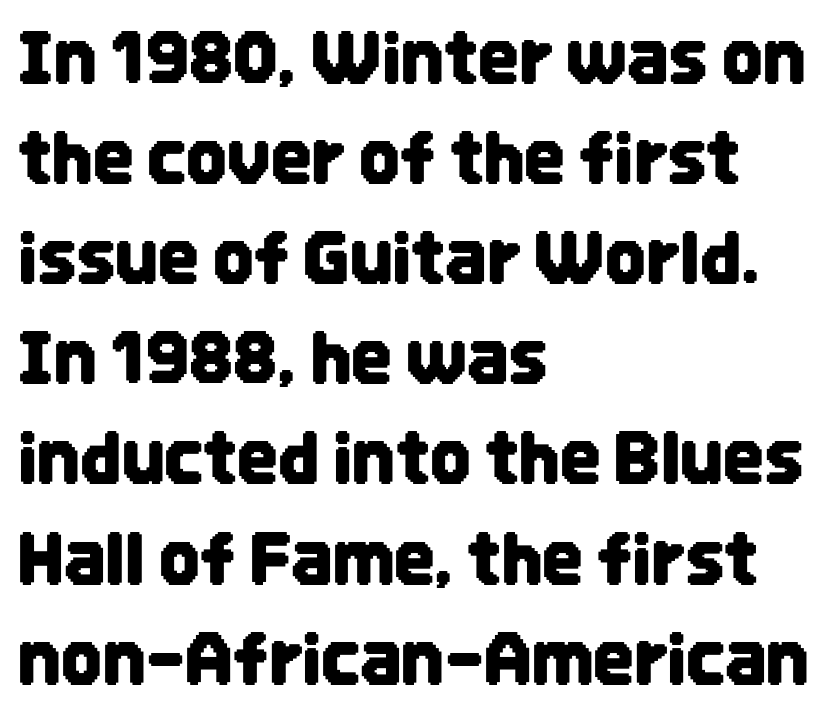
The image shows 71 px condensed sans-serif type, upright; set left-aligned, normal line spacing (1.41x), normal letter spacing, not underlined; low stroke contrast and a large x-height.
